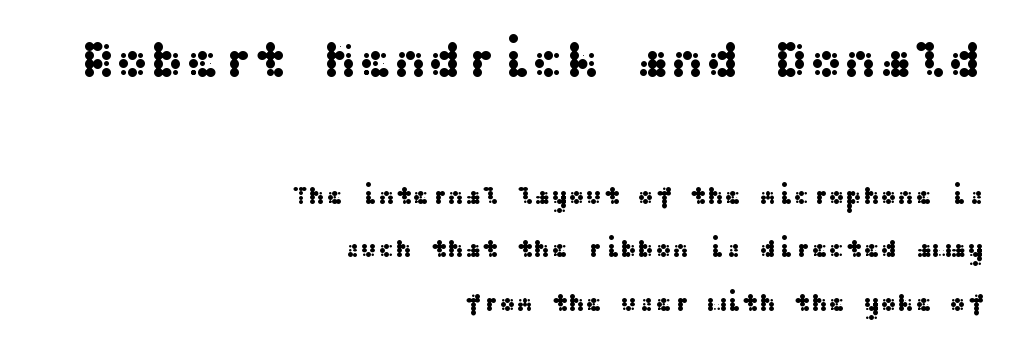
The image shows 52 px wide sans-serif type, upright; set right-aligned, loose line spacing (2.06x), normal letter spacing, not underlined; the first (top) block is 2.0x larger; medium stroke contrast and a medium x-height.
